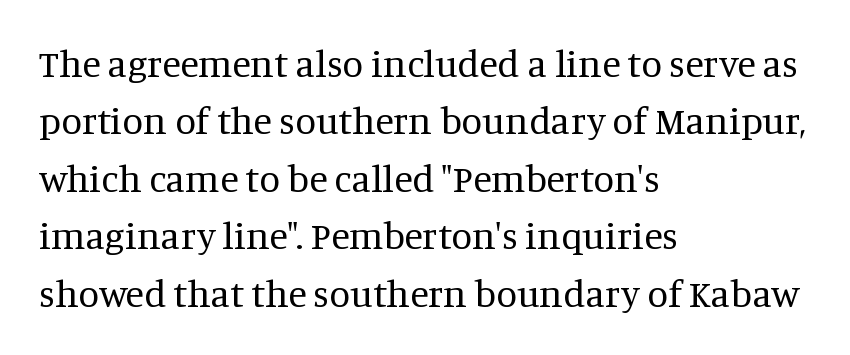
A normal amount of white space separates one row of letters from the next. The letterforms sit shoulder to shoulder at normal distance. The words here are not underlined. The lettering stays uniformly vertical, giving the passage a roman look. Typographically, this falls in the serif category.
